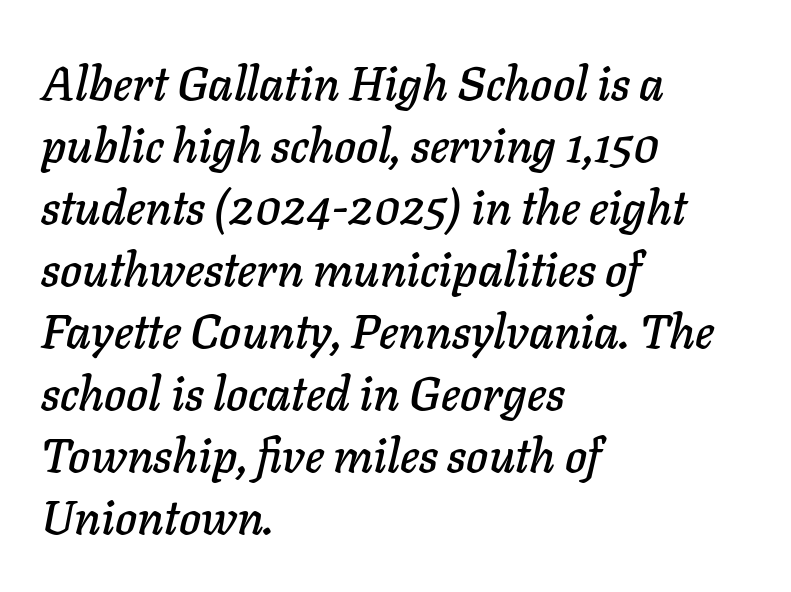
The image shows 47 px text type, italic (leaning right); set left-aligned, normal line spacing (1.32x), normal letter spacing, not underlined; low stroke contrast and a medium x-height.
